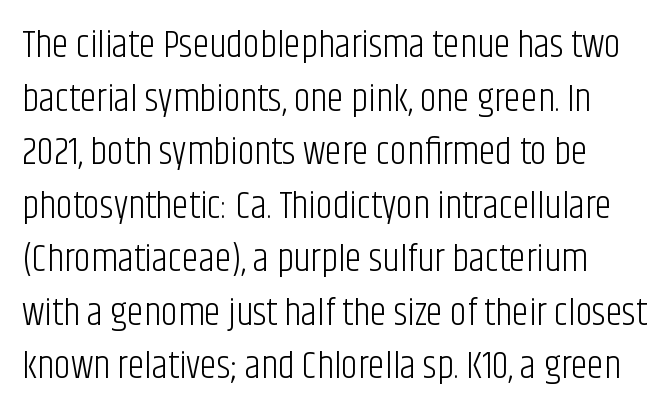
The image shows 38 px light, condensed sans-serif type, upright; set normal line spacing (1.41x), normal letter spacing, not underlined; low stroke contrast and a large x-height.
